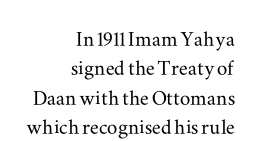
The image shows 26 px text type, upright; set right-aligned, tight line spacing (1.13x), normal letter spacing, not underlined.
